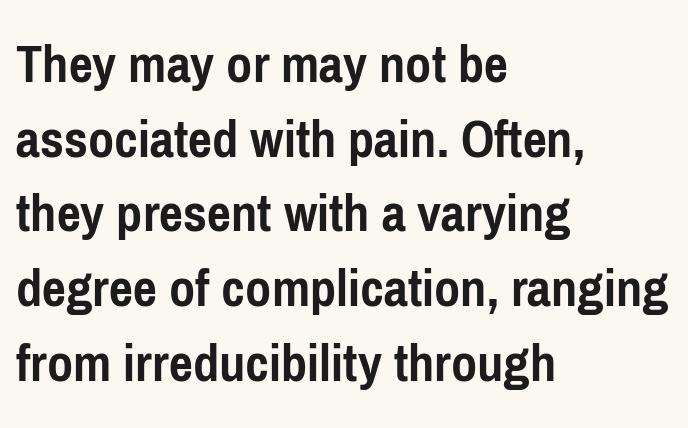
Q: Is the text bold? A: Yes.
Q: Is the text italic (slanted)? A: No, it is upright.
Q: Is the typeface a serif or a sans-serif typeface? A: Sans-serif.
Q: Is the text underlined? A: No.
Q: How is the paragraph aligned? A: Left-aligned.
Q: Is the spacing between letters normal or unusually wide? A: Normal.
Q: Is the spacing between lines tight, normal or loose? A: Normal.
Q: Width (condensed, normal, or wide)? A: Condensed.
Q: Stroke contrast? A: Low.
Q: x-height? A: Medium.
Q: Monospaced? A: No.
